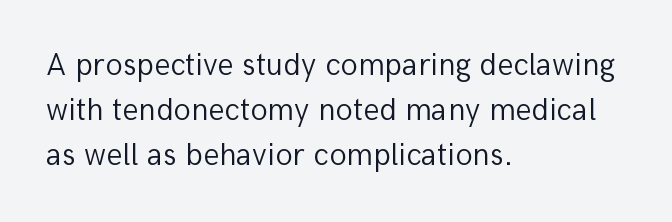
The image shows 32 px light sans-serif type, upright; set left-aligned, normal line spacing (1.41x), normal letter spacing, not underlined; low stroke contrast and a medium x-height.
